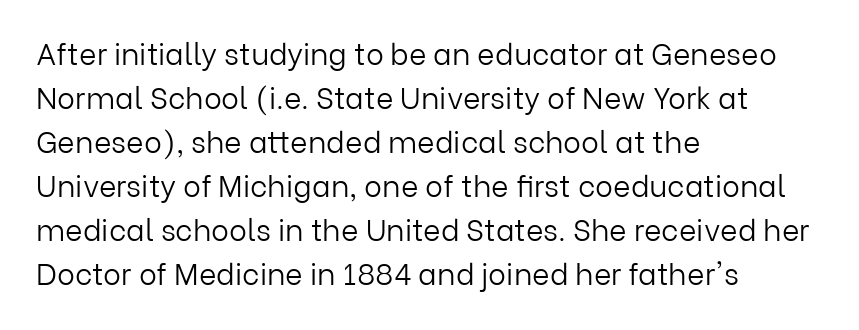
Q: Is the text bold? A: No.
Q: Is the text italic (slanted)? A: No, it is upright.
Q: Is the typeface a serif or a sans-serif typeface? A: Sans-serif.
Q: Is the text underlined? A: No.
Q: How is the paragraph aligned? A: Left-aligned.
Q: Is the spacing between letters normal or unusually wide? A: Normal.
Q: Is the spacing between lines tight, normal or loose? A: Normal.
Q: Width (condensed, normal, or wide)? A: Normal.
Q: Stroke contrast? A: Low.
Q: x-height? A: Medium.
Q: Monospaced? A: No.
